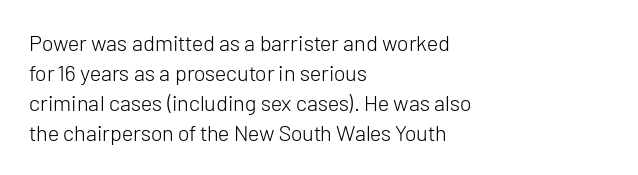
{"italic": "no", "bold": "no", "underline": "no", "align": "left", "line_spacing": "normal", "line_spacing_ratio": 1.36, "letter_spacing": "normal", "letter_spacing_em": 0.0, "glyph_px": 22}
